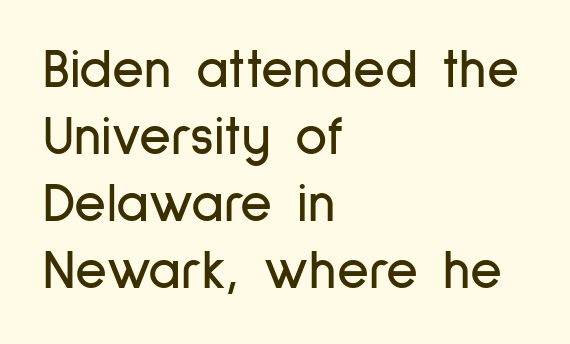
Q: Is the text italic (slanted)? A: No, it is upright.
Q: Is the typeface a serif or a sans-serif typeface? A: Sans-serif.
Q: Is the text underlined? A: No.
Q: How is the paragraph aligned? A: Left-aligned.
Q: Is the spacing between letters normal or unusually wide? A: Normal.
Q: Width (condensed, normal, or wide)? A: Condensed.
Q: Stroke contrast? A: Low.
Q: x-height? A: Medium.
Q: Monospaced? A: No.
